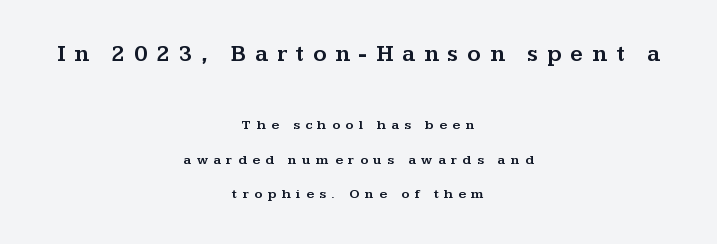
The zone under the glyphs is completely vacant. Every stem runs plumb, perpendicular to the baseline. In this sample the first text group is rendered at the bigger scale. The lines in this sample share a center point and differ in where they start and stop.
